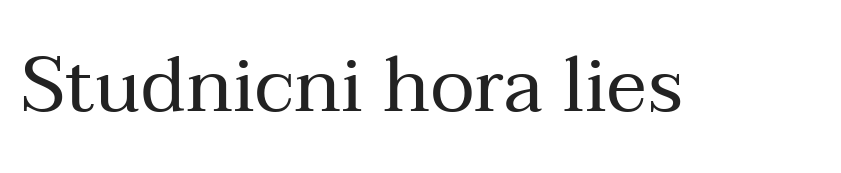
The passage shown is not underscored anywhere. The weight tops out at a normal text grade. This is the regular roman posture of the typeface. Letterform terminals end in serifs throughout the passage. Caption: standard tracking, unaltered.
